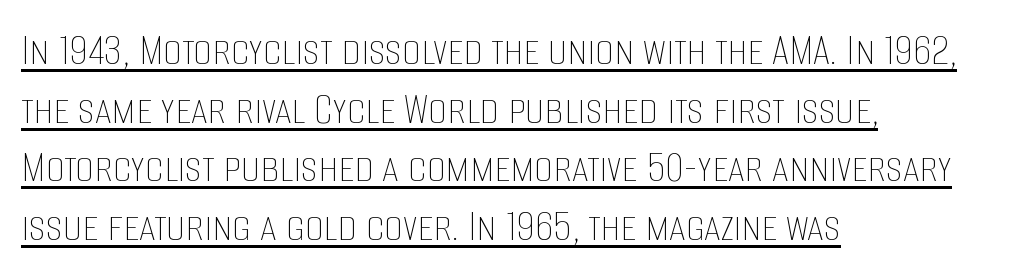
Q: Is the text bold? A: No.
Q: Is the text italic (slanted)? A: No, it is upright.
Q: Is the text underlined? A: Yes.
Q: How is the paragraph aligned? A: Left-aligned.
Q: Is the spacing between letters normal or unusually wide? A: Normal.
Q: Is the spacing between lines tight, normal or loose? A: Normal.
Q: Width (condensed, normal, or wide)? A: Condensed.
Q: Stroke contrast? A: Low.
Q: x-height? A: Large.
Q: Monospaced? A: No.
